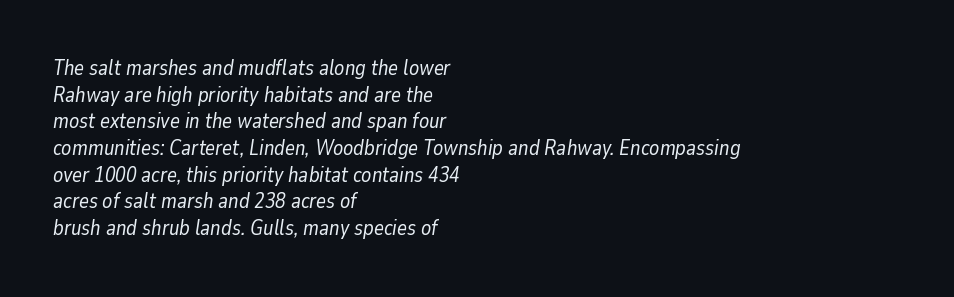
Q: Is the text bold? A: No.
Q: Is the text italic (slanted)? A: Yes, it leans right by about 9 degrees.
Q: Is the text underlined? A: No.
Q: How is the paragraph aligned? A: Left-aligned.
Q: Is the spacing between letters normal or unusually wide? A: Normal.
Q: Is the spacing between lines tight, normal or loose? A: Normal.
